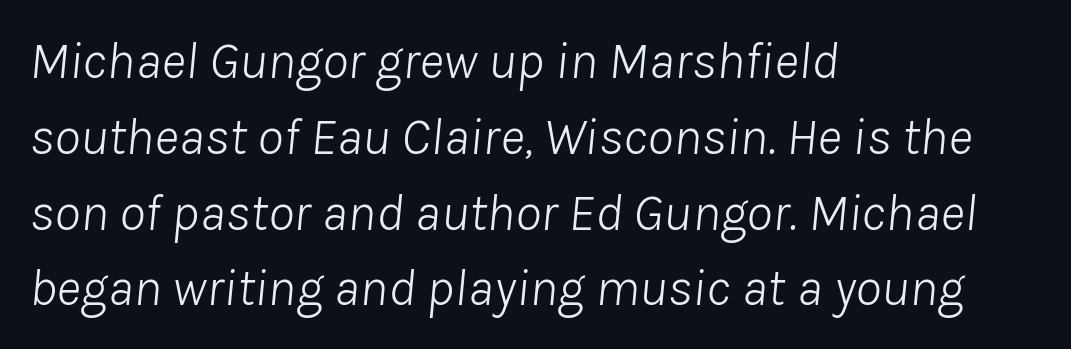
{"italic": "yes", "lean": "right", "slant_degrees": 8, "bold": "no", "weight": "light", "width": "normal", "stroke_contrast": "low", "x_height": "medium", "monospaced": "no", "underline": "no", "align": "left", "line_spacing": "normal", "line_spacing_ratio": 1.43, "letter_spacing": "normal", "letter_spacing_em": 0.0, "glyph_px": 53}
